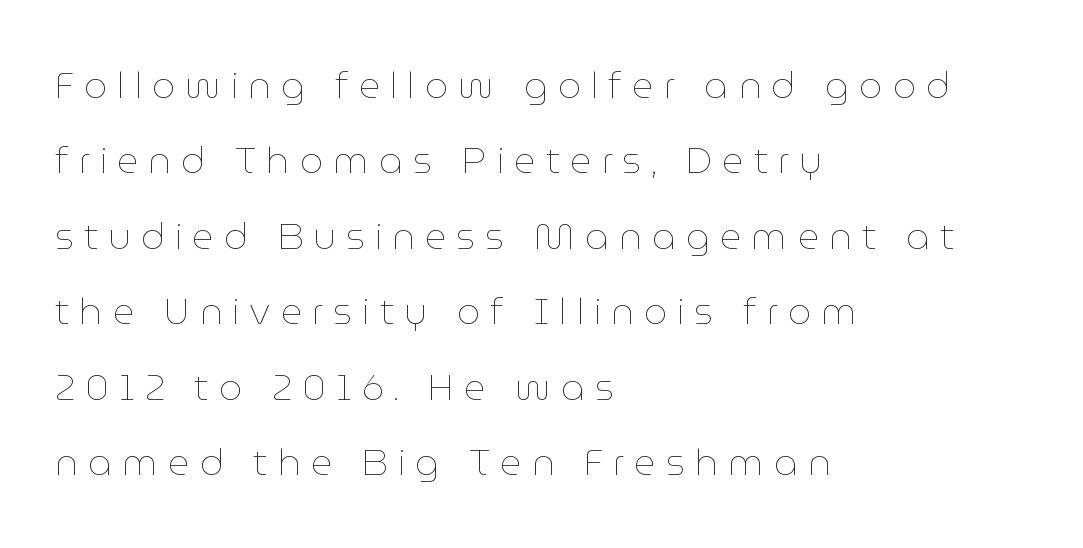
The image shows 37 px thin type, upright; set left-aligned, loose line spacing (2.04x), unusually wide letter spacing (+0.27 em), not underlined; low stroke contrast and a medium x-height.
